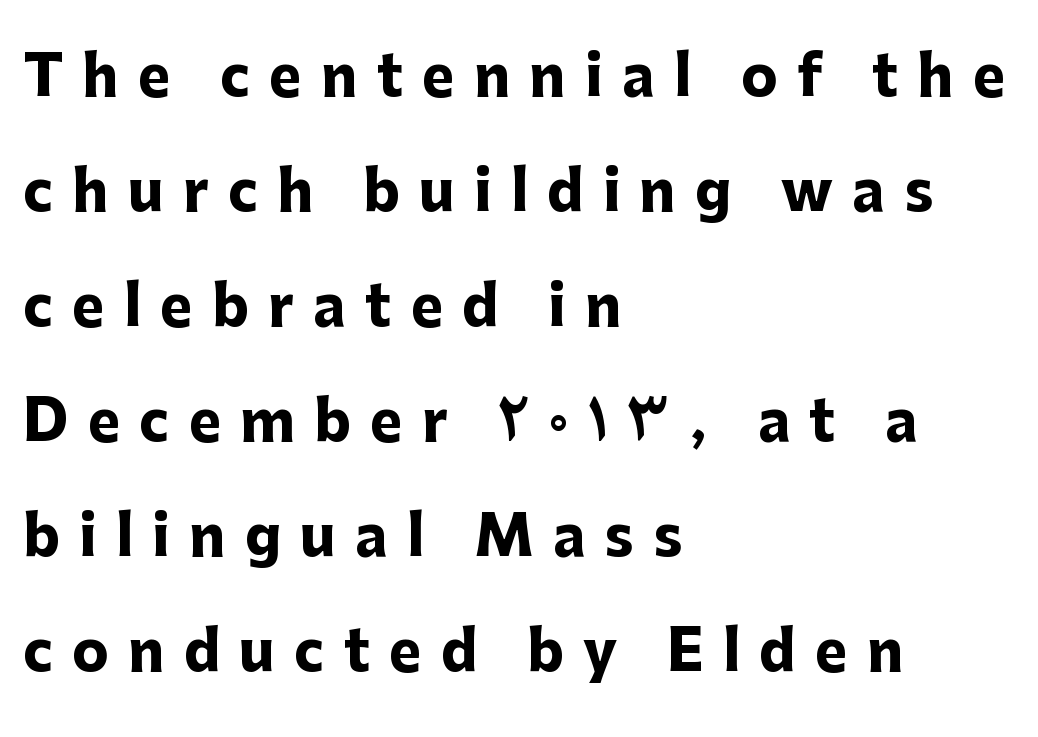
The image shows 55 px heavy sans-serif type, upright; set left-aligned, loose line spacing (2.09x), unusually wide letter spacing (+0.35 em), not underlined; low stroke contrast and a medium x-height.
